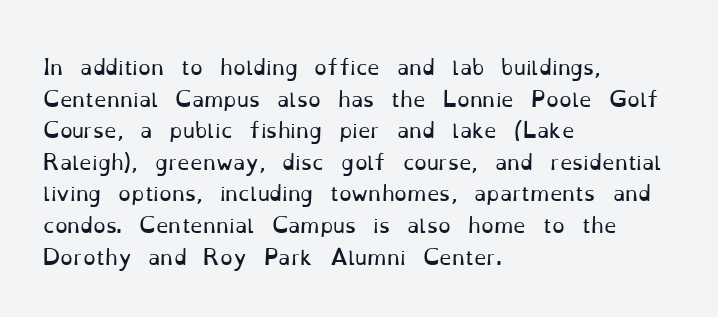
Q: Is the text bold? A: No.
Q: Is the text italic (slanted)? A: No, it is upright.
Q: Is the text underlined? A: No.
Q: How is the paragraph aligned? A: Left-aligned.
Q: Is the spacing between letters normal or unusually wide? A: Normal.
Q: Is the spacing between lines tight, normal or loose? A: Normal.
